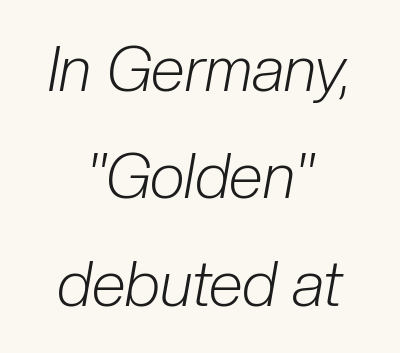
Is the type slanted? Yes — the strokes lean at a clear angle. In CSS terms this would be text-align: center. Students, note that the glyphs here touch the page at normal intervals. The rendering uses natural spacing where letterforms have individual widths.
